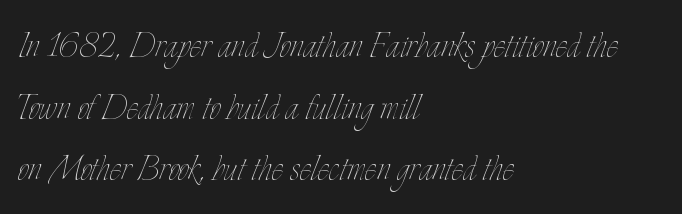
The image shows 44 px thin, condensed type; set left-aligned, normal line spacing (1.4x), normal letter spacing, not underlined; low stroke contrast and a small x-height.
